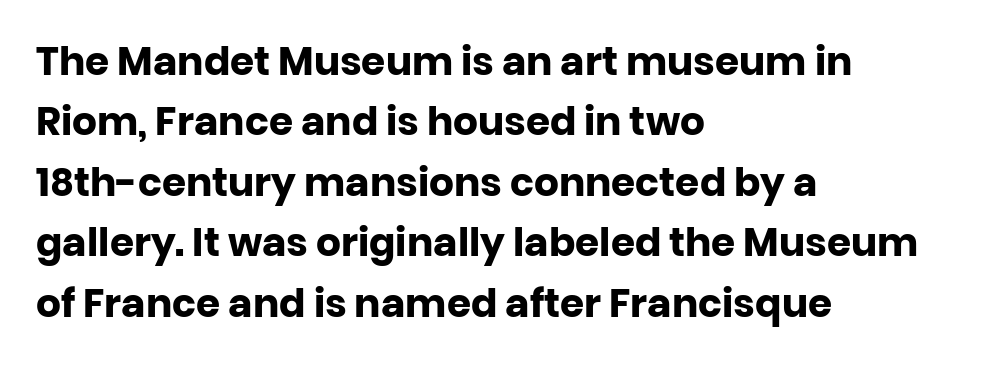
All the whitespace from short lines collects on the right. The rows are spaced the way most documents space them. Is this a fixed-width face? No — the glyphs have proportional, varying widths. The font's upright variant was chosen for this text.
